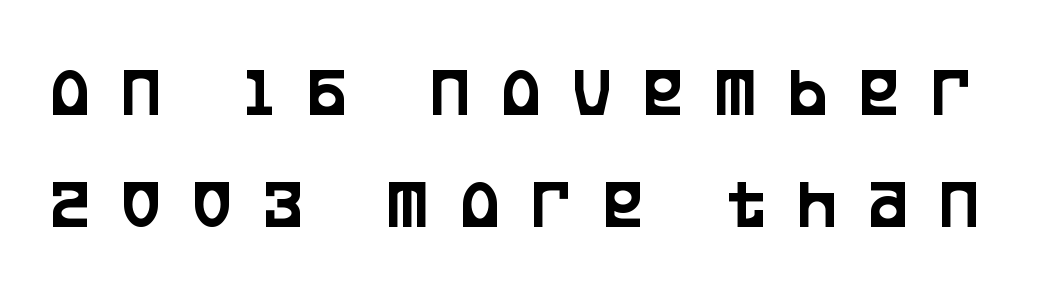
Proportional: the letters do not fall into vertical columns. The leading is moderate, giving the passage an even texture. Does the type have serifs? No, each stem ends abruptly. Each word looks stretched out because of the extra space between its letters. Unlike italic type, these characters show no tilt at all.
